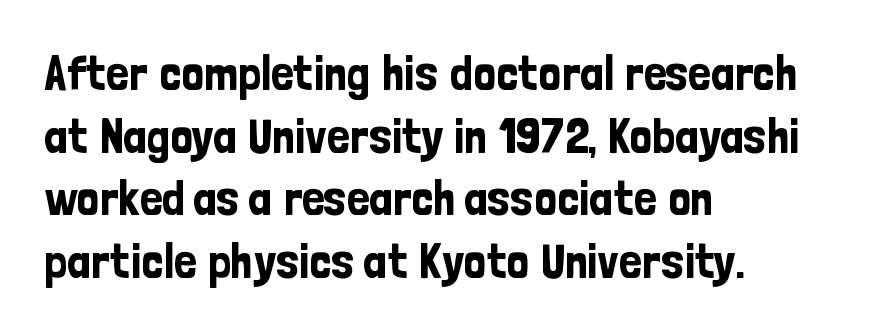
{"serif": "no", "italic": "no", "width": "condensed", "stroke_contrast": "low", "x_height": "medium", "monospaced": "no", "underline": "no", "align": "left", "line_spacing": "normal", "line_spacing_ratio": 1.28, "letter_spacing": "normal", "letter_spacing_em": 0.0, "glyph_px": 49}
